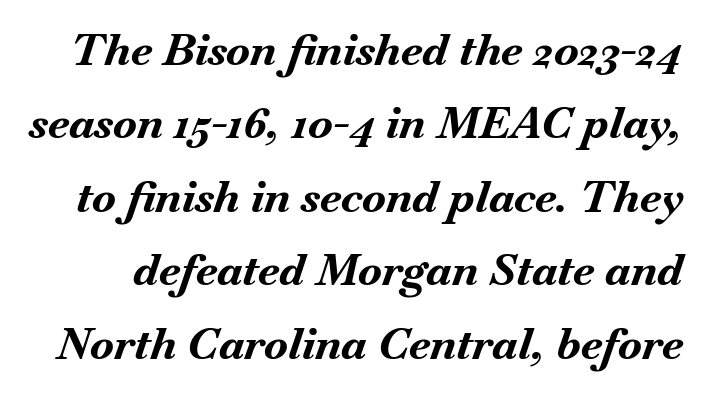
A typesetter would call this zero additional tracking. The typography opts for an oblique posture over an upright one. Decoration check: the copy has no underline. The space between consecutive lines is moderate. The sample has been set heavy, in full bold.
